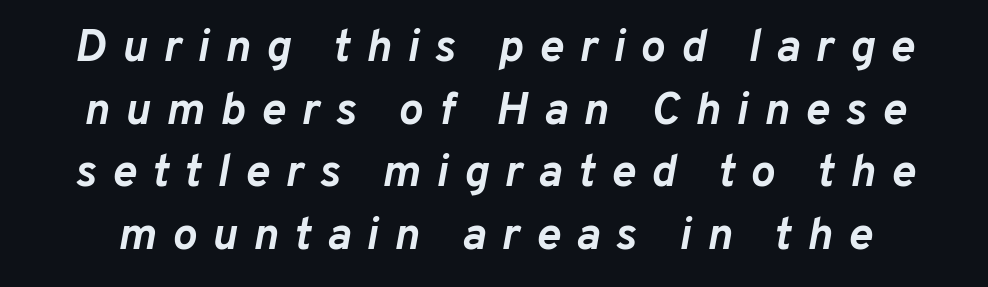
Each new line begins a customary step beneath the previous one. Spacing verdict: proportional, widths tailored to each character. Look at the tracking — it's clearly loosened, letters drifting apart. Students, this is bold: see how much ink each stroke carries. Plain, unruled lines of type.
